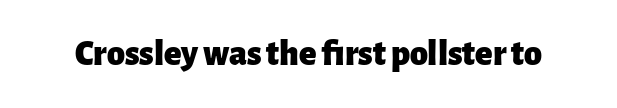
Q: Is the text bold? A: Yes.
Q: Is the text italic (slanted)? A: No, it is upright.
Q: Is the typeface a serif or a sans-serif typeface? A: Sans-serif.
Q: Is the text underlined? A: No.
Q: Is the spacing between letters normal or unusually wide? A: Normal.
Q: Width (condensed, normal, or wide)? A: Normal.
Q: Stroke contrast? A: Low.
Q: x-height? A: Medium.
Q: Monospaced? A: No.
